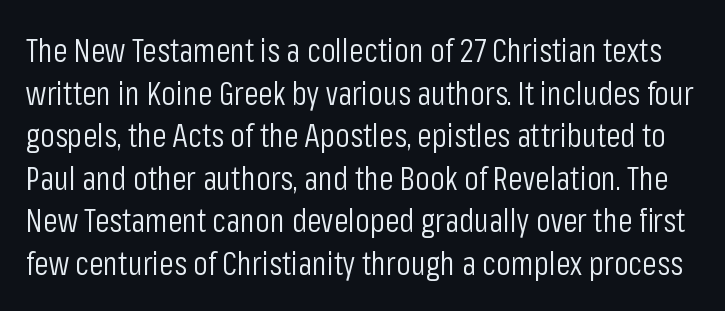
Q: Is the text bold? A: No.
Q: Is the text italic (slanted)? A: No, it is upright.
Q: Is the typeface a serif or a sans-serif typeface? A: Sans-serif.
Q: Is the text underlined? A: No.
Q: Is the spacing between letters normal or unusually wide? A: Normal.
Q: Is the spacing between lines tight, normal or loose? A: Normal.
Q: Width (condensed, normal, or wide)? A: Condensed.
Q: Stroke contrast? A: Low.
Q: x-height? A: Medium.
Q: Monospaced? A: No.
